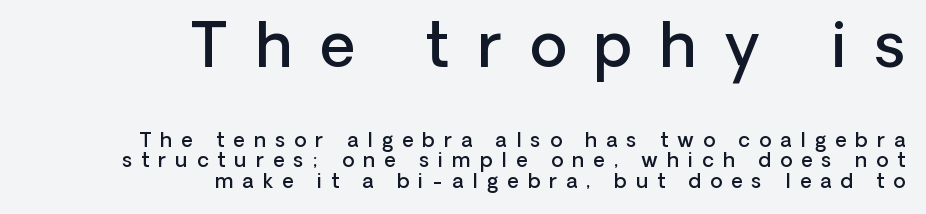
Of the two passages, the one on top uses the larger point size. Substantial extra tracking has been applied to these lines. In terms of leading, this rendering errs on the cramped side. In terms of letterform style, serifs are entirely absent. Compared with an ordinary text face, these strokes are moderately heavier — a semibold. The paragraph has a hard right edge and a soft left edge.
